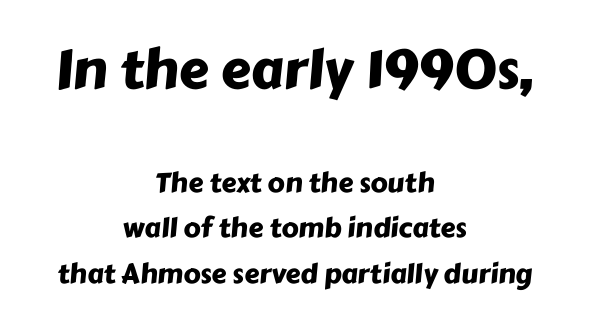
The paragraph shown floats in the horizontal middle. In this sample the first text group is rendered at the bigger scale. This is sans-serif lettering, the kind often seen on screens and signage. Varying glyph widths throughout — classic text-font behaviour. Underlining? Definitely not there.
